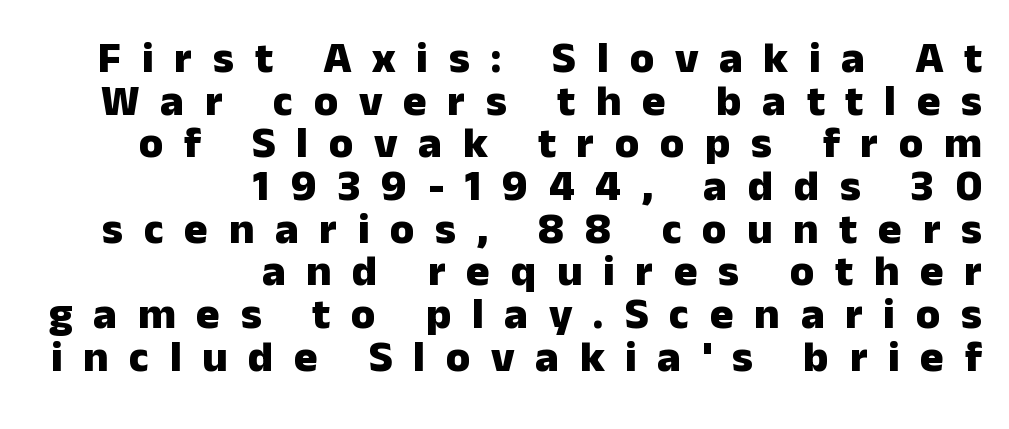
Q: Is the text bold? A: Yes.
Q: Is the text italic (slanted)? A: No, it is upright.
Q: Is the typeface a serif or a sans-serif typeface? A: Sans-serif.
Q: Is the text underlined? A: No.
Q: How is the paragraph aligned? A: Right-aligned.
Q: Is the spacing between letters normal or unusually wide? A: Unusually wide.
Q: Is the spacing between lines tight, normal or loose? A: Tight.
Q: Width (condensed, normal, or wide)? A: Normal.
Q: Stroke contrast? A: Low.
Q: x-height? A: Medium.
Q: Monospaced? A: No.
